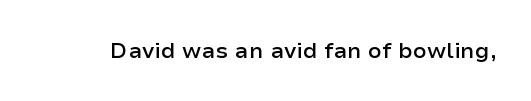
There is no visible air inserted between adjacent glyphs. The characters look somewhat weighty, a semibold short of true bold. Check the space under the baseline: it is left empty. Ascenders rise straight up at ninety degrees.
